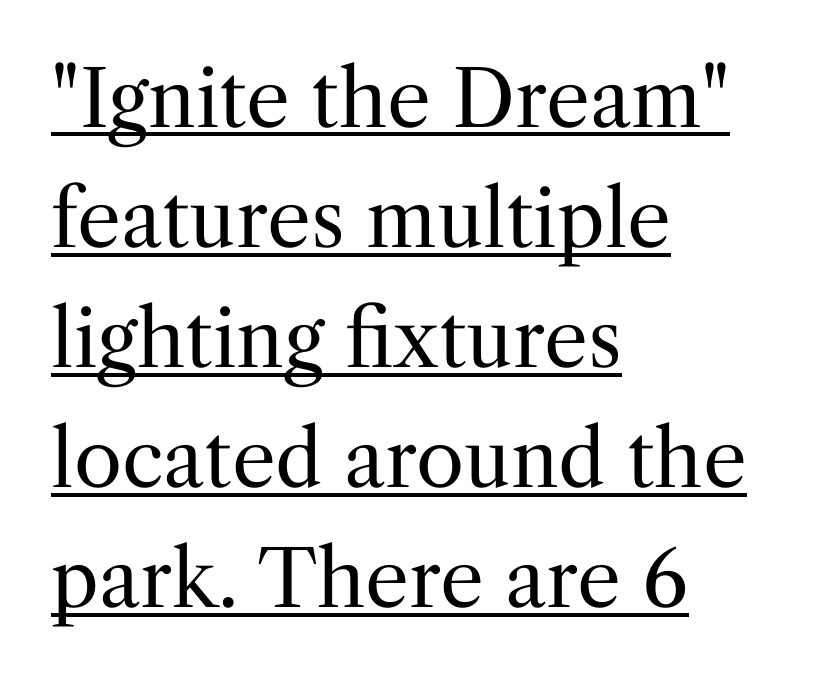
Q: Is the text bold? A: No.
Q: Is the text italic (slanted)? A: No, it is upright.
Q: Is the typeface a serif or a sans-serif typeface? A: Serif.
Q: Is the text underlined? A: Yes.
Q: How is the paragraph aligned? A: Left-aligned.
Q: Is the spacing between letters normal or unusually wide? A: Normal.
Q: Is the spacing between lines tight, normal or loose? A: Normal.
Q: Width (condensed, normal, or wide)? A: Normal.
Q: Stroke contrast? A: Medium.
Q: x-height? A: Medium.
Q: Monospaced? A: No.
